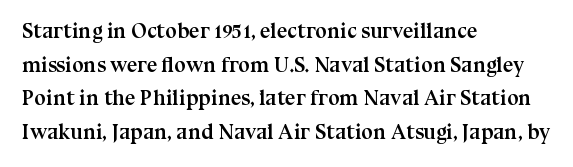
Q: Is the text bold? A: Yes.
Q: Is the text italic (slanted)? A: No, it is upright.
Q: Is the text underlined? A: No.
Q: How is the paragraph aligned? A: Left-aligned.
Q: Is the spacing between letters normal or unusually wide? A: Normal.
Q: Is the spacing between lines tight, normal or loose? A: Normal.
